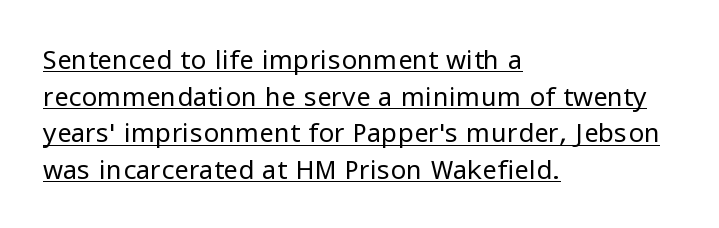
The image shows 26 px text type, upright; set left-aligned, normal line spacing (1.41x), normal letter spacing, underlined.
